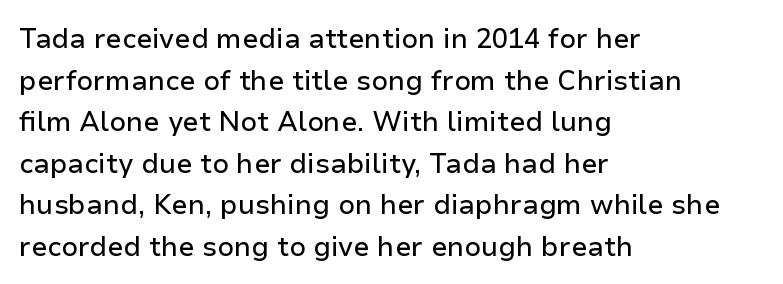
A typesetter would call this zero additional tracking. Line beginnings align vertically; line endings do not. The leading is moderate, giving the passage an even texture. No italicization has been applied; the sample stays upright. This rendering features lettering with no underline.
